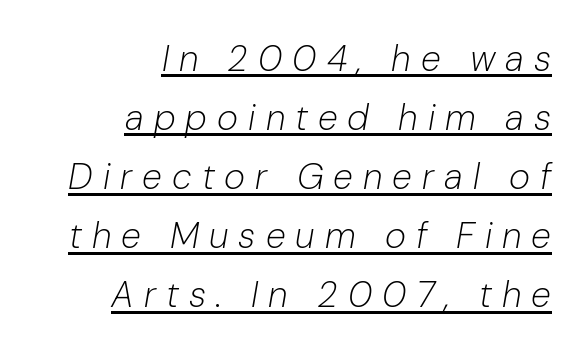
{"italic": "yes", "lean": "right", "slant_degrees": 10, "bold": "no", "weight": "light", "width": "normal", "stroke_contrast": "low", "x_height": "medium", "monospaced": "no", "underline": "yes", "align": "right", "line_spacing": "normal", "line_spacing_ratio": 1.64, "letter_spacing": "wide", "letter_spacing_em": 0.28, "glyph_px": 36}
